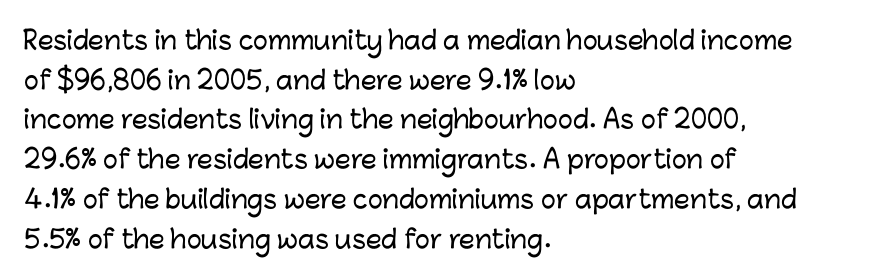
Words appear dense and cohesive because spacing is normal. Italic? Not at all — the glyphs are vertical. Horizontally, the lines are justified to the leading edge only. Leading matches the norm, producing a regular column. Each row of text sits above clean, open space.
